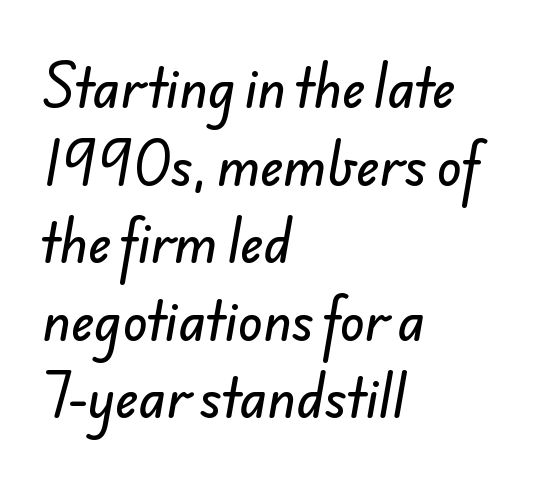
The image shows 51 px sans-serif type; set left-aligned, normal line spacing (1.52x), normal letter spacing, not underlined; low stroke contrast and a small x-height.
